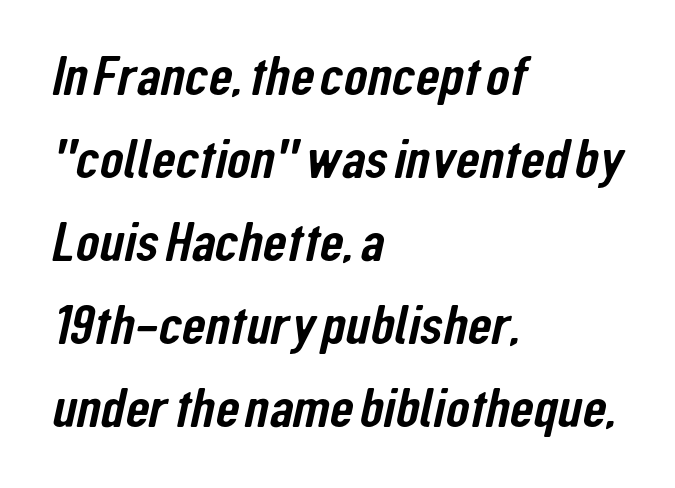
The image shows 55 px condensed sans-serif type; set left-aligned, normal line spacing (1.51x), normal letter spacing, not underlined; low stroke contrast and a medium x-height.
